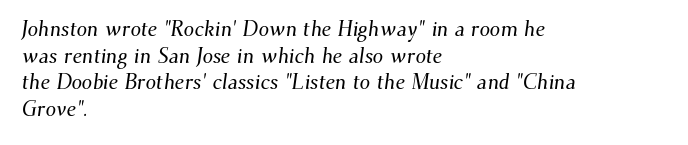
Q: Is the text underlined? A: No.
Q: How is the paragraph aligned? A: Left-aligned.
Q: Is the spacing between letters normal or unusually wide? A: Normal.
Q: Is the spacing between lines tight, normal or loose? A: Normal.
